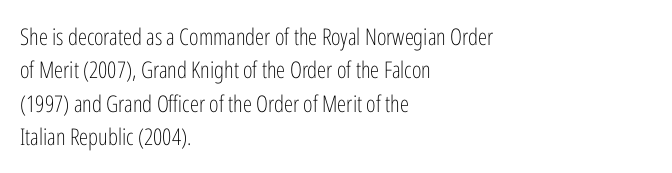
The image shows 23 px text type, upright; set left-aligned, normal line spacing (1.45x), normal letter spacing, not underlined.
